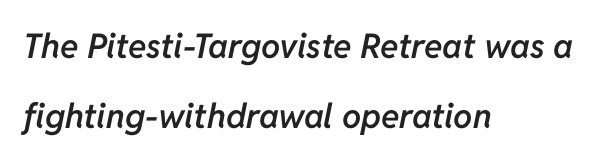
Q: Is the text bold? A: Semi-bold.
Q: Is the text italic (slanted)? A: Yes, it leans right by about 11 degrees.
Q: Is the text underlined? A: No.
Q: How is the paragraph aligned? A: Left-aligned.
Q: Is the spacing between letters normal or unusually wide? A: Normal.
Q: Is the spacing between lines tight, normal or loose? A: Loose.
Q: Width (condensed, normal, or wide)? A: Normal.
Q: Stroke contrast? A: Low.
Q: x-height? A: Medium.
Q: Monospaced? A: No.
